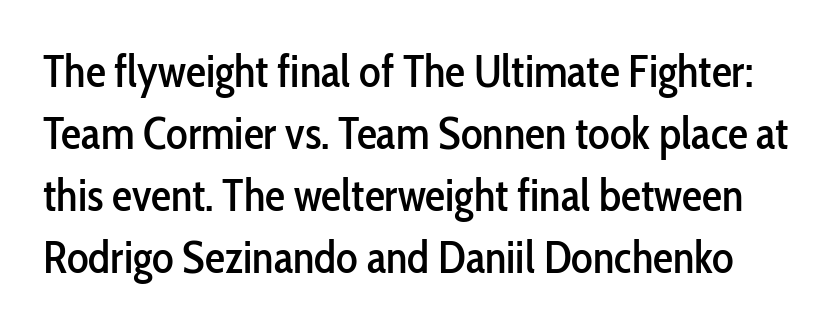
The image shows 45 px condensed sans-serif type, upright; set normal line spacing (1.38x), normal letter spacing, not underlined; low stroke contrast and a medium x-height.
